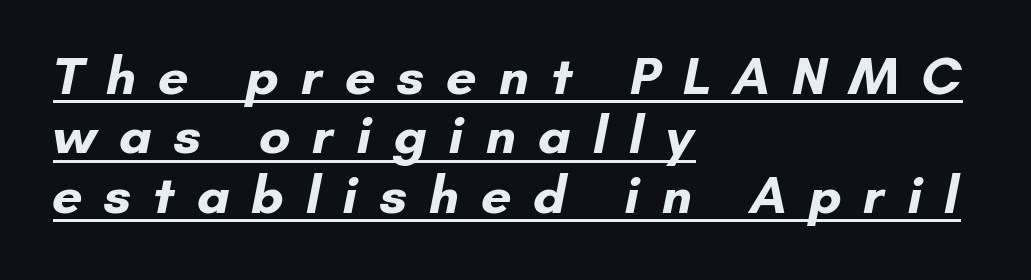
Q: Is the text bold? A: Yes.
Q: Is the typeface a serif or a sans-serif typeface? A: Sans-serif.
Q: Is the text underlined? A: Yes.
Q: How is the paragraph aligned? A: Left-aligned.
Q: Is the spacing between letters normal or unusually wide? A: Unusually wide.
Q: Is the spacing between lines tight, normal or loose? A: Tight.
Q: Width (condensed, normal, or wide)? A: Normal.
Q: Stroke contrast? A: Low.
Q: x-height? A: Small.
Q: Monospaced? A: No.
